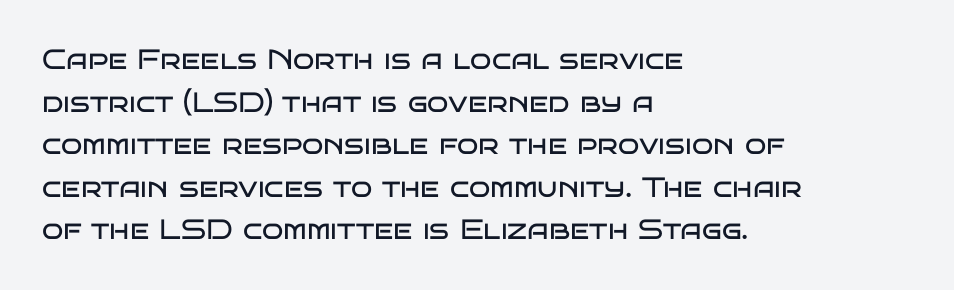
Stroke mass is kept to a normal reading level or below. The face used here is proportionally spaced, like ordinary book or web type. Compared with typical body copy, the letter spacing here is the same. A normal amount of white space separates one row of letters from the next. The compositor pushed each line to the left boundary.
